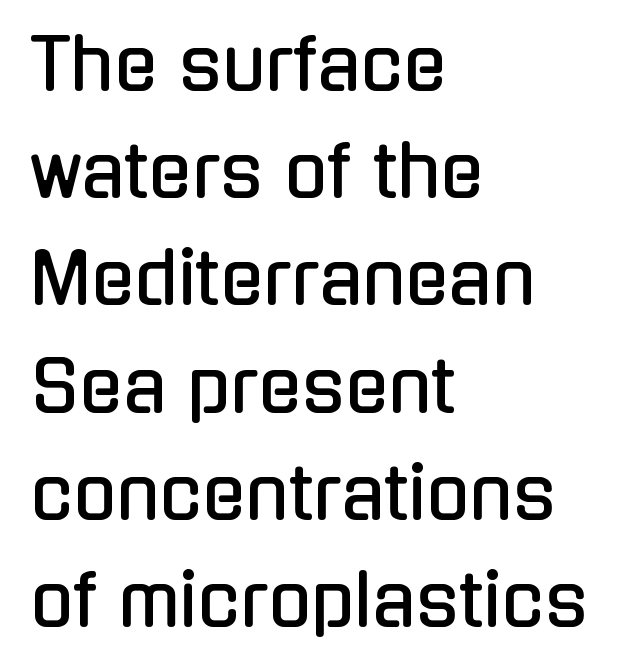
{"serif": "no", "italic": "no", "width": "condensed", "stroke_contrast": "low", "x_height": "medium", "monospaced": "no", "underline": "no", "align": "left", "line_spacing": "normal", "line_spacing_ratio": 1.51, "letter_spacing": "normal", "letter_spacing_em": 0.0, "glyph_px": 71}
